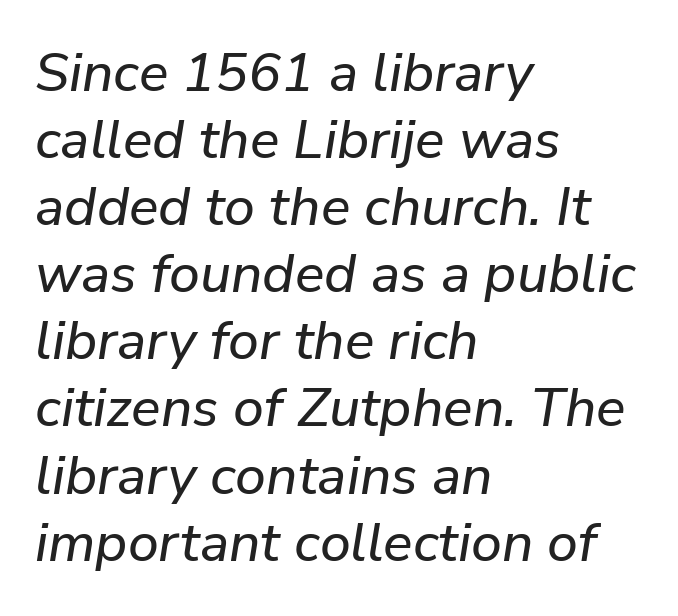
{"italic": "yes", "lean": "right", "slant_degrees": 9, "width": "normal", "stroke_contrast": "low", "x_height": "medium", "monospaced": "no", "underline": "no", "align": "left", "line_spacing_ratio": 1.22, "letter_spacing": "normal", "letter_spacing_em": 0.0, "glyph_px": 55}
